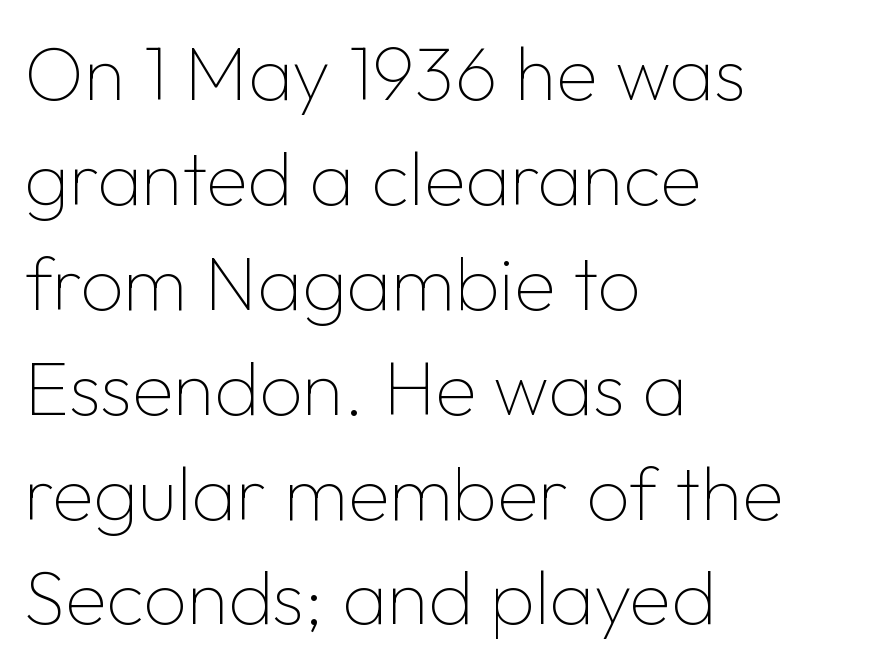
Q: Is the text bold? A: No.
Q: Is the text italic (slanted)? A: No, it is upright.
Q: Is the typeface a serif or a sans-serif typeface? A: Sans-serif.
Q: Is the text underlined? A: No.
Q: How is the paragraph aligned? A: Left-aligned.
Q: Is the spacing between letters normal or unusually wide? A: Normal.
Q: Is the spacing between lines tight, normal or loose? A: Normal.
Q: Width (condensed, normal, or wide)? A: Normal.
Q: Stroke contrast? A: Low.
Q: x-height? A: Medium.
Q: Monospaced? A: No.
